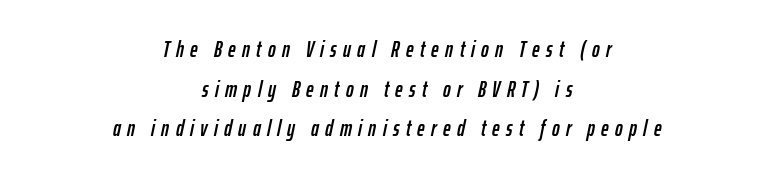
{"italic": "yes", "lean": "right", "slant_degrees": 12, "underline": "no", "align": "center", "line_spacing_ratio": 1.72, "letter_spacing": "wide", "letter_spacing_em": 0.28, "glyph_px": 23}
